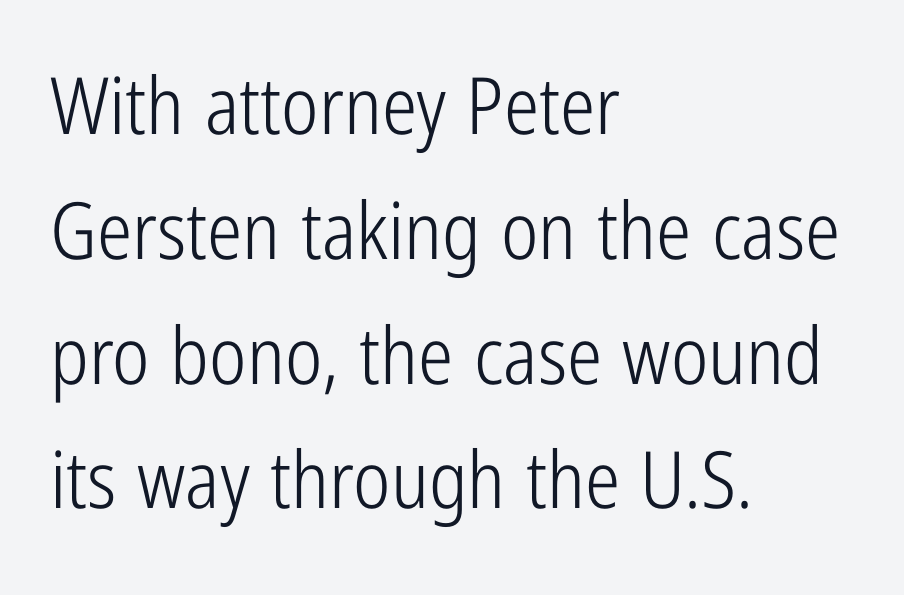
The image shows 79 px light, condensed sans-serif type, upright; set left-aligned, normal line spacing (1.58x), normal letter spacing, not underlined; low stroke contrast and a medium x-height.
